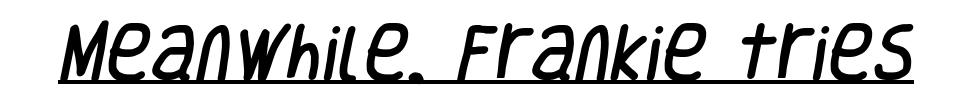
The image shows 62 px condensed sans-serif type; set normal letter spacing, underlined; low stroke contrast and a large x-height.
